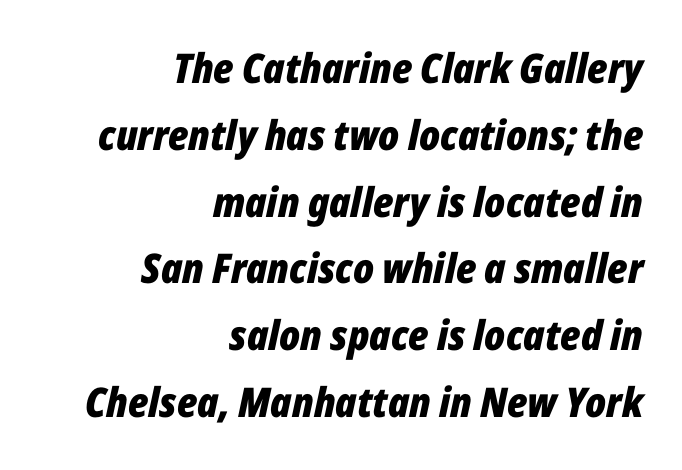
Letter spacing: default. The rendering uses a moderate line-height, typical for paragraphs. The zone under the glyphs is completely vacant. The face used here has the dense, thick strokes of a bold.
